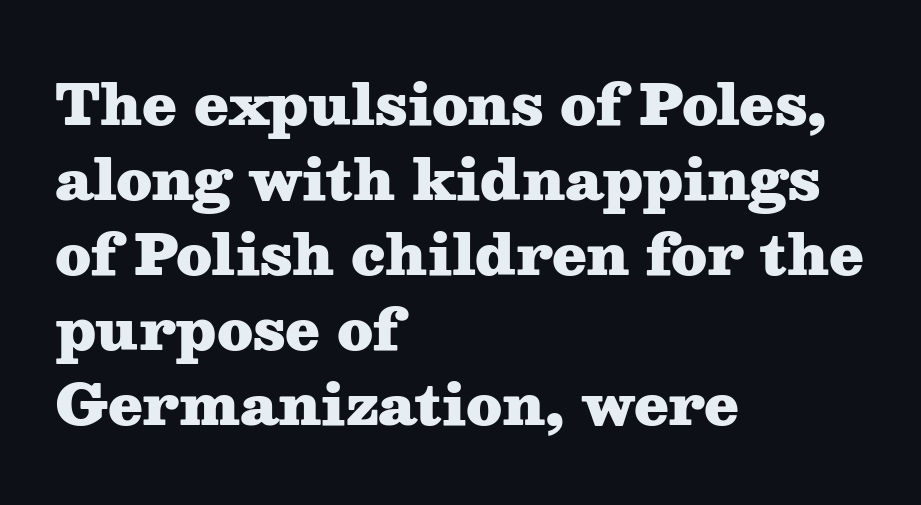
The glyphs are unaccompanied by any horizontal stroke below them. How are the letters spaced? Ordinarily, with no added tracking. The font family rendered here belongs to the serif group. Note the varied advance widths — an 'i' is clearly narrower than an 'm'. Line beginnings align vertically; line endings do not.
